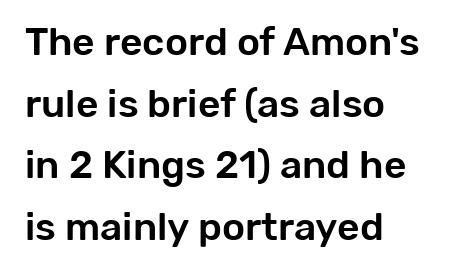
Q: Is the text italic (slanted)? A: No, it is upright.
Q: Is the typeface a serif or a sans-serif typeface? A: Sans-serif.
Q: Is the text underlined? A: No.
Q: How is the paragraph aligned? A: Left-aligned.
Q: Is the spacing between letters normal or unusually wide? A: Normal.
Q: Is the spacing between lines tight, normal or loose? A: Normal.
Q: Width (condensed, normal, or wide)? A: Normal.
Q: Stroke contrast? A: Low.
Q: x-height? A: Medium.
Q: Monospaced? A: No.
